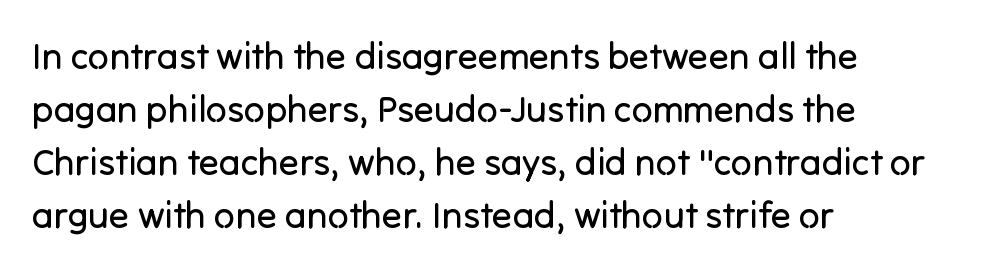
The image shows 37 px regular-weight sans-serif type, upright; set left-aligned, normal line spacing (1.43x), normal letter spacing, not underlined; low stroke contrast and a medium x-height.
